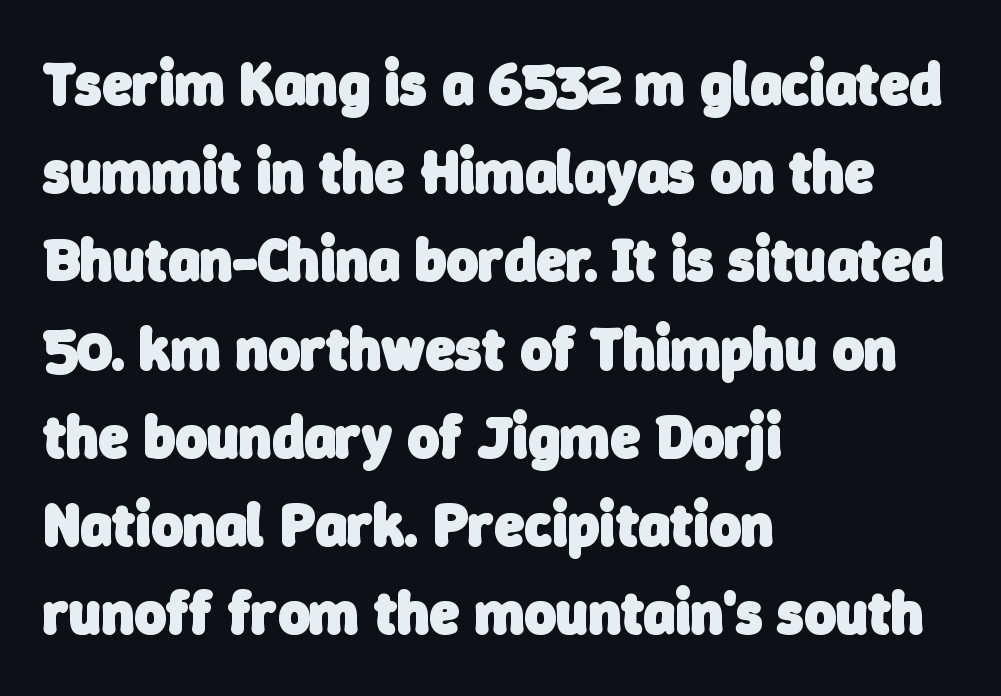
The image shows 60 px heavy sans-serif type; set left-aligned, normal line spacing (1.47x), normal letter spacing, not underlined; low stroke contrast and a medium x-height.
